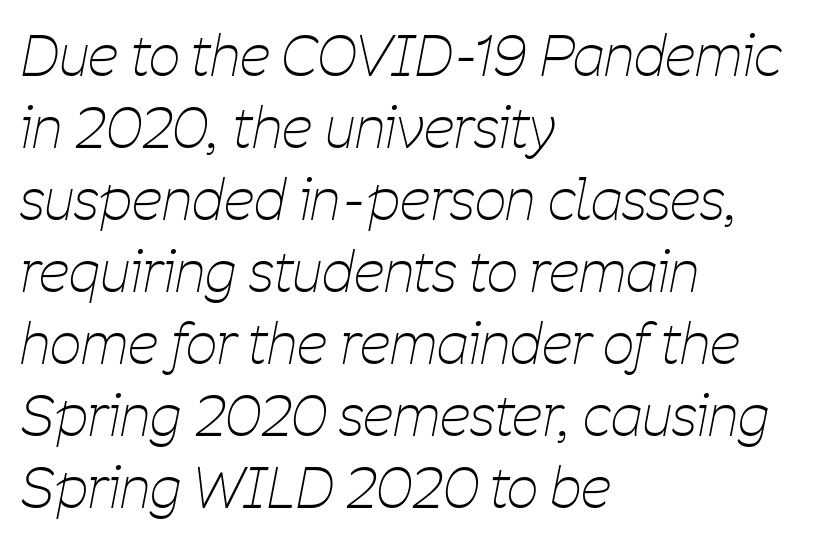
Style check: oblique. Nobody touched the tracking dial on this one. Honestly, there is no underline to notice here at all. The block of text has a typical density, with ordinary space between rows.
